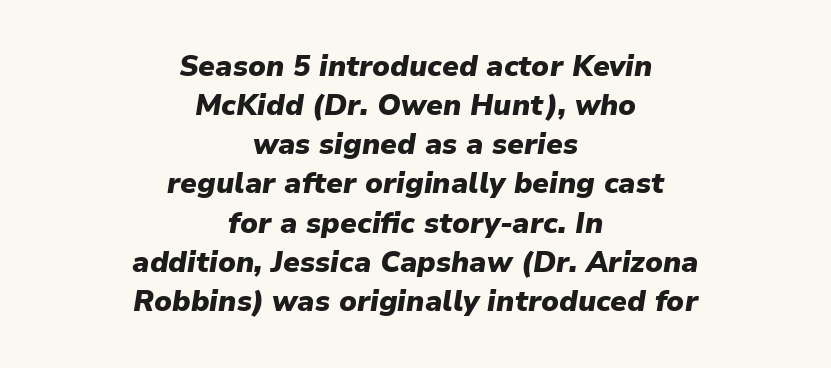
Q: Is the text bold? A: Yes.
Q: Is the text italic (slanted)? A: Yes, it leans right by about 9 degrees.
Q: Is the text underlined? A: No.
Q: How is the paragraph aligned? A: Centered.
Q: Is the spacing between letters normal or unusually wide? A: Normal.
Q: Is the spacing between lines tight, normal or loose? A: Normal.
Q: Width (condensed, normal, or wide)? A: Normal.
Q: Stroke contrast? A: Low.
Q: x-height? A: Medium.
Q: Monospaced? A: No.
